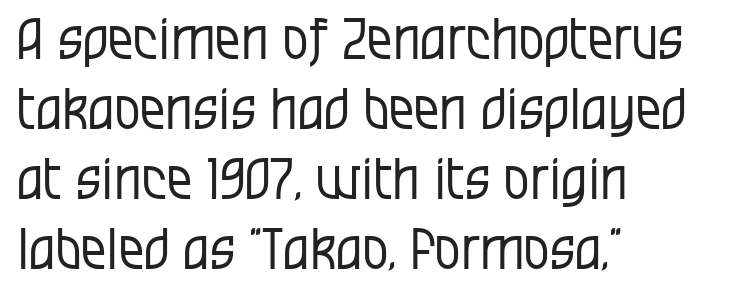
A clean baseline with only descenders dipping below it. The rendering keeps characters at their native spacing. The glyphs in this specimen are sans serif. The letters stand straight up with perfectly vertical stems. Bold? No — there's no thickening of the strokes.
